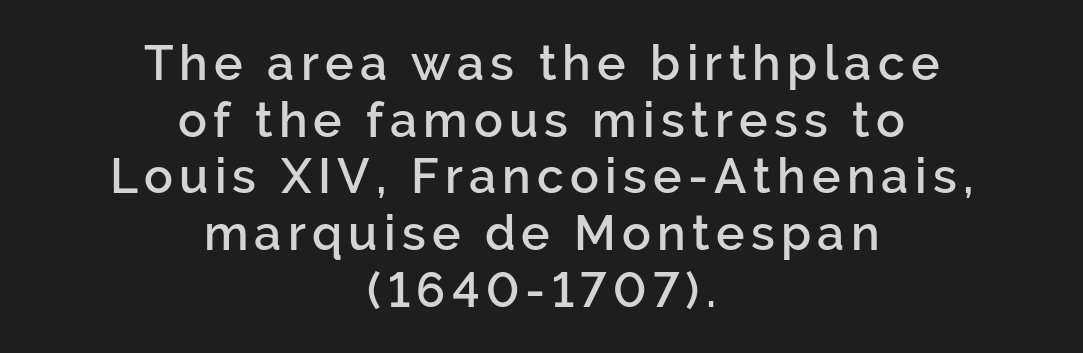
{"serif": "no", "italic": "no", "bold": "semi", "weight": "semibold", "width": "normal", "stroke_contrast": "low", "x_height": "medium", "monospaced": "no", "underline": "no", "align": "center", "line_spacing_ratio": 1.18, "glyph_px": 48}
